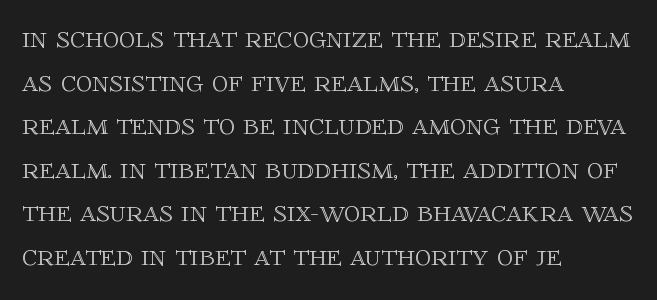
{"italic": "no", "width": "normal", "x_height": "large", "monospaced": "no", "underline": "no", "align": "left", "line_spacing": "normal", "line_spacing_ratio": 1.36, "letter_spacing": "normal", "letter_spacing_em": 0.0, "glyph_px": 32}
